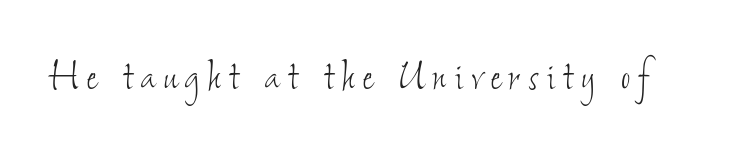
Q: Is the text bold? A: No.
Q: Is the text underlined? A: No.
Q: Width (condensed, normal, or wide)? A: Condensed.
Q: Stroke contrast? A: Low.
Q: x-height? A: Small.
Q: Monospaced? A: No.
